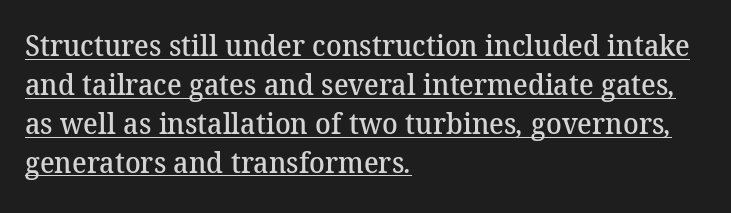
The image shows 29 px semibold serif type; set left-aligned, normal line spacing (1.34x), normal letter spacing, underlined; medium stroke contrast and a medium x-height.
